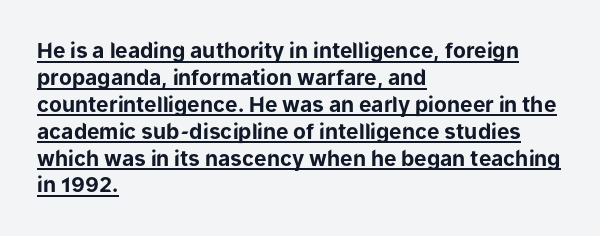
{"italic": "no", "bold": "yes", "underline": "yes", "align": "left", "line_spacing": "normal", "line_spacing_ratio": 1.28, "letter_spacing": "normal", "letter_spacing_em": 0.0, "glyph_px": 21}
